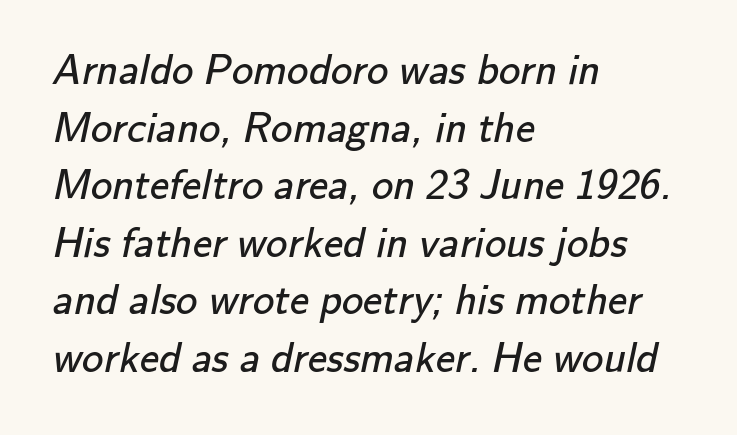
Horizontal alignment here is leftward, the default for most running prose. This rendering employs a face without finishing strokes, i.e., a sans-serif. Does the leading feel generous? No, just average. Is the stroke heavy? The answer is a plain regular-or-lighter. Just letters on the line, the space beneath them empty.
